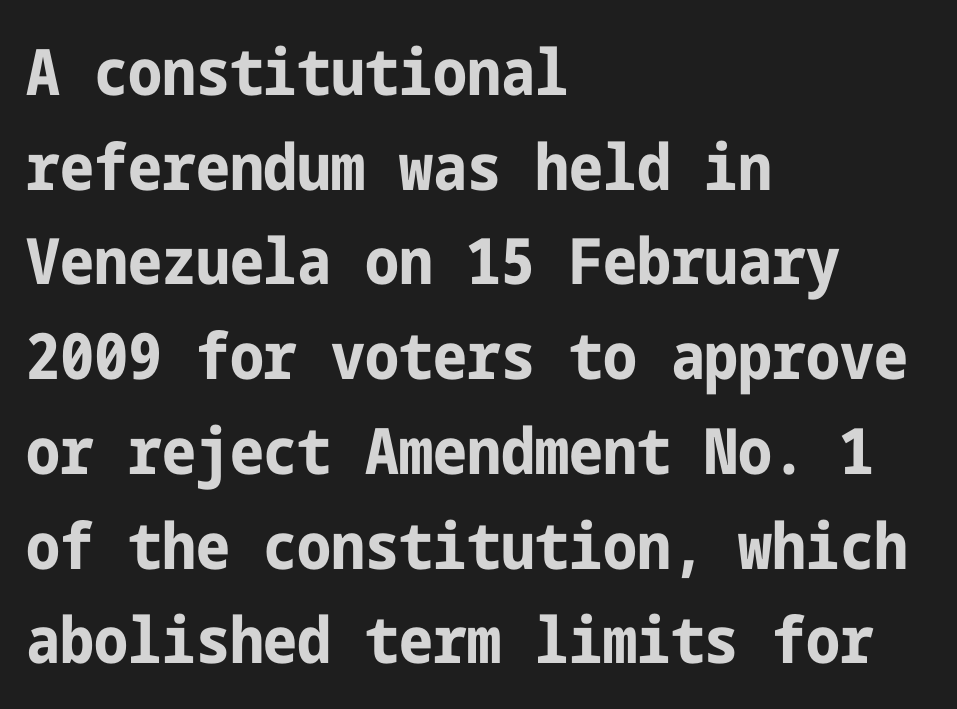
The image shows 64 px bold, condensed sans-serif type, upright; set left-aligned, normal line spacing (1.48x), normal letter spacing, not underlined; low stroke contrast and a medium x-height.
